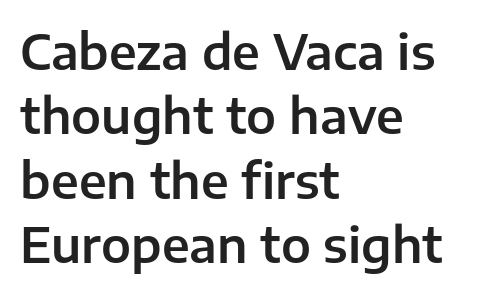
The image shows 48 px sans-serif type, upright; set left-aligned, normal line spacing (1.34x), normal letter spacing, not underlined; low stroke contrast and a medium x-height.
